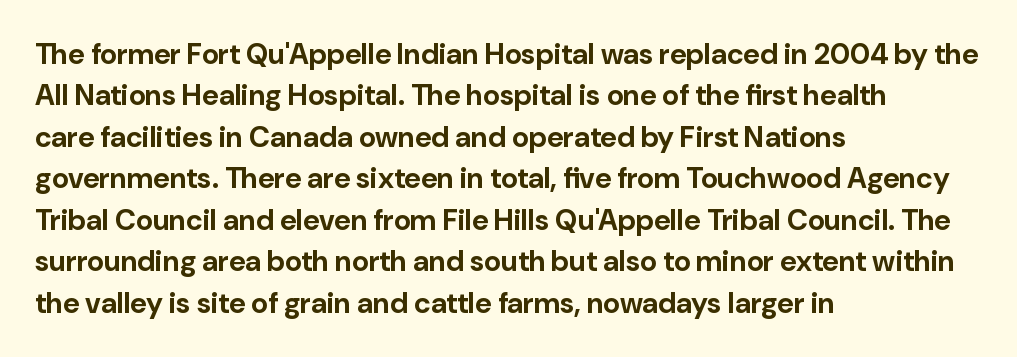
Q: Is the text bold? A: Yes.
Q: Is the text italic (slanted)? A: No, it is upright.
Q: Is the typeface a serif or a sans-serif typeface? A: Sans-serif.
Q: Is the text underlined? A: No.
Q: How is the paragraph aligned? A: Left-aligned.
Q: Is the spacing between letters normal or unusually wide? A: Normal.
Q: Is the spacing between lines tight, normal or loose? A: Normal.
Q: Width (condensed, normal, or wide)? A: Normal.
Q: Stroke contrast? A: Low.
Q: x-height? A: Medium.
Q: Monospaced? A: No.
